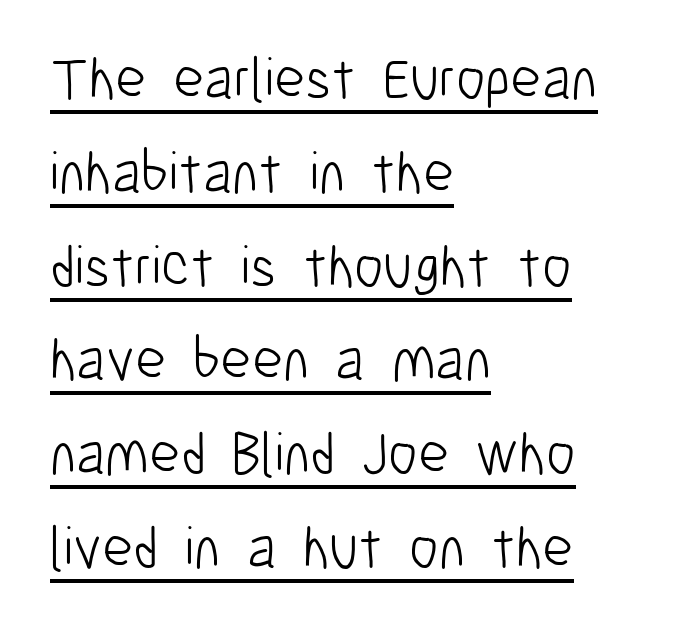
Q: Is the text bold? A: No.
Q: Is the text italic (slanted)? A: No, it is upright.
Q: Is the typeface a serif or a sans-serif typeface? A: Sans-serif.
Q: Is the text underlined? A: Yes.
Q: How is the paragraph aligned? A: Left-aligned.
Q: Is the spacing between letters normal or unusually wide? A: Normal.
Q: Is the spacing between lines tight, normal or loose? A: Normal.
Q: Width (condensed, normal, or wide)? A: Condensed.
Q: Stroke contrast? A: Low.
Q: x-height? A: Medium.
Q: Monospaced? A: No.
